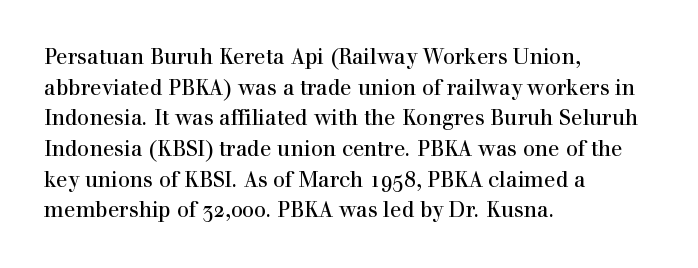
{"italic": "no", "underline": "no", "align": "left", "line_spacing": "normal", "line_spacing_ratio": 1.46, "letter_spacing": "normal", "letter_spacing_em": 0.0, "glyph_px": 21}
